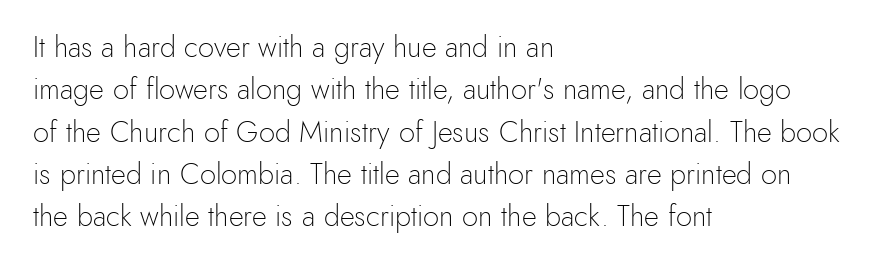
Think of a printed novel: that variable character pitch is what you see here. The space beneath each line is pristine and unruled. The letters stand straight up with perfectly vertical stems. The space between consecutive lines is moderate.
